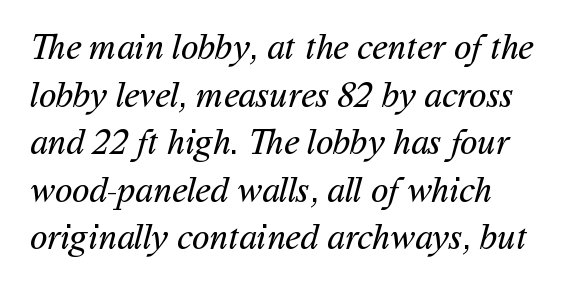
Q: Is the text bold? A: No.
Q: Is the typeface a serif or a sans-serif typeface? A: Sans-serif.
Q: Is the text underlined? A: No.
Q: How is the paragraph aligned? A: Left-aligned.
Q: Is the spacing between letters normal or unusually wide? A: Normal.
Q: Is the spacing between lines tight, normal or loose? A: Normal.
Q: Width (condensed, normal, or wide)? A: Normal.
Q: Stroke contrast? A: Medium.
Q: x-height? A: Medium.
Q: Monospaced? A: No.
